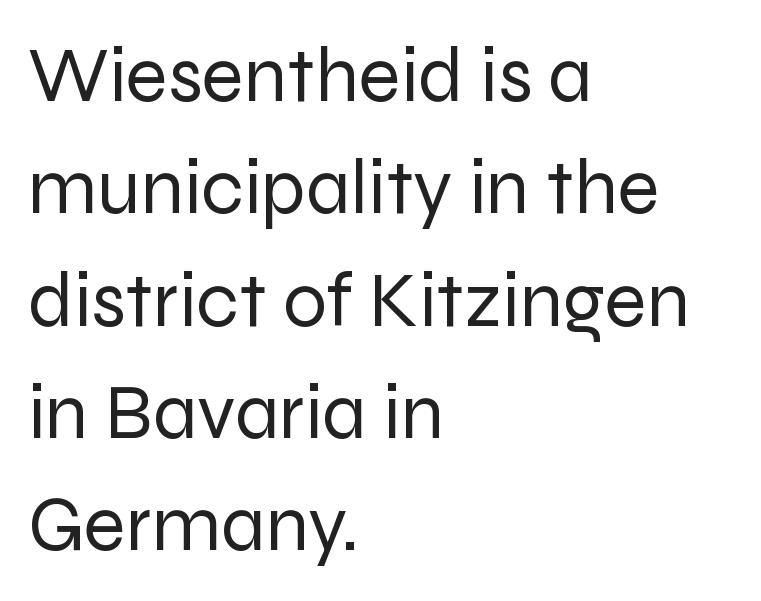
{"serif": "no", "italic": "no", "bold": "no", "weight": "regular", "width": "normal", "stroke_contrast": "low", "x_height": "medium", "monospaced": "no", "underline": "no", "align": "left", "line_spacing": "normal", "line_spacing_ratio": 1.44, "letter_spacing": "normal", "letter_spacing_em": 0.0, "glyph_px": 78}
